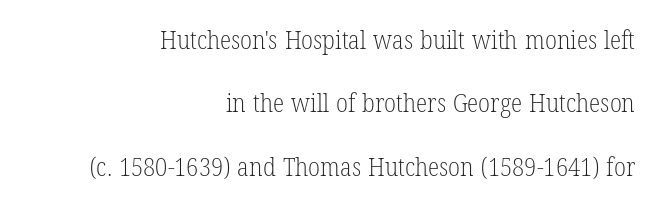
The paragraph shown leans on its right margin. Style check: upright. Glance below the letters and you will spot only blank space. The gaps between neighbouring characters are ordinary and unremarkable. Weight: regular or lighter. The rendering uses a large line-height, opening up the rows.
